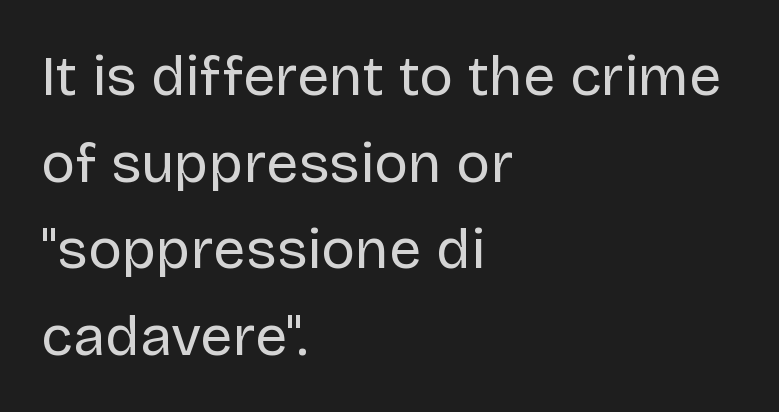
The image shows 57 px regular-weight sans-serif type, upright; set left-aligned, normal line spacing (1.52x), normal letter spacing, not underlined; low stroke contrast and a large x-height.
